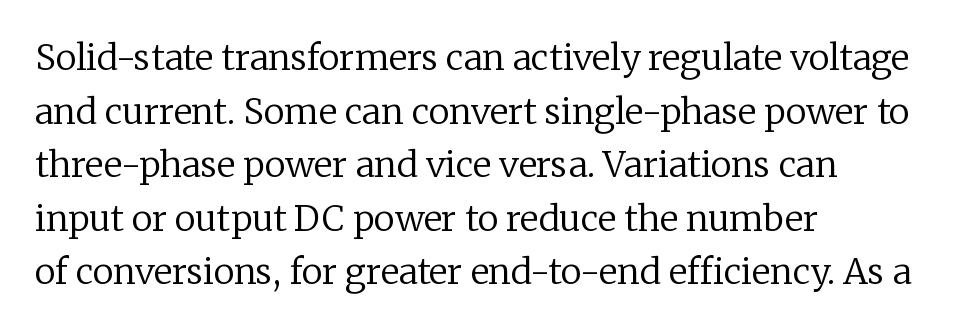
Q: Is the text bold? A: No.
Q: Is the text italic (slanted)? A: No, it is upright.
Q: Is the typeface a serif or a sans-serif typeface? A: Serif.
Q: Is the text underlined? A: No.
Q: How is the paragraph aligned? A: Left-aligned.
Q: Is the spacing between letters normal or unusually wide? A: Normal.
Q: Is the spacing between lines tight, normal or loose? A: Normal.
Q: Width (condensed, normal, or wide)? A: Normal.
Q: Stroke contrast? A: Low.
Q: x-height? A: Medium.
Q: Monospaced? A: No.
